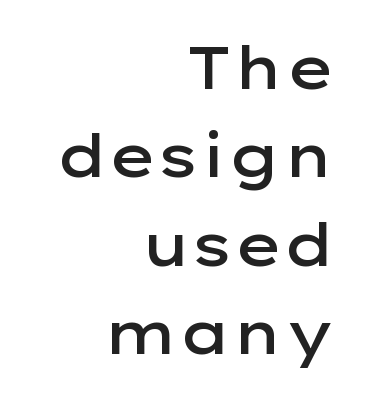
Q: Is the text bold? A: Semi-bold.
Q: Is the text italic (slanted)? A: No, it is upright.
Q: Is the typeface a serif or a sans-serif typeface? A: Sans-serif.
Q: Is the text underlined? A: No.
Q: How is the paragraph aligned? A: Right-aligned.
Q: Is the spacing between letters normal or unusually wide? A: Normal.
Q: Is the spacing between lines tight, normal or loose? A: Normal.
Q: Width (condensed, normal, or wide)? A: Wide.
Q: Stroke contrast? A: Low.
Q: x-height? A: Medium.
Q: Monospaced? A: No.
